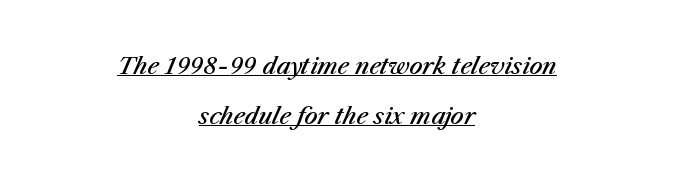
Caption: lettering with a line underneath. Every row of glyphs is offset so its center matches the block's center. There's an unmistakable incline to the writing here. The typesetting leans somewhat heavy: a semibold. The block of text is sparse from top to bottom, with ample space between rows. How are the letters spaced? Ordinarily, with no added tracking.
